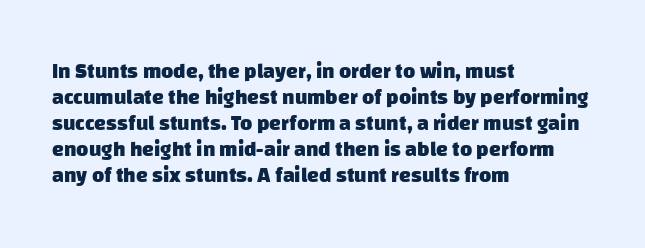
Standard letterfit; no display-style spreading of the glyphs. Look at the stroke-to-counter ratio: heavy, a bold. This rendering uses left alignment, leaving the right contour irregular. The gap between lines stays unmarked.
